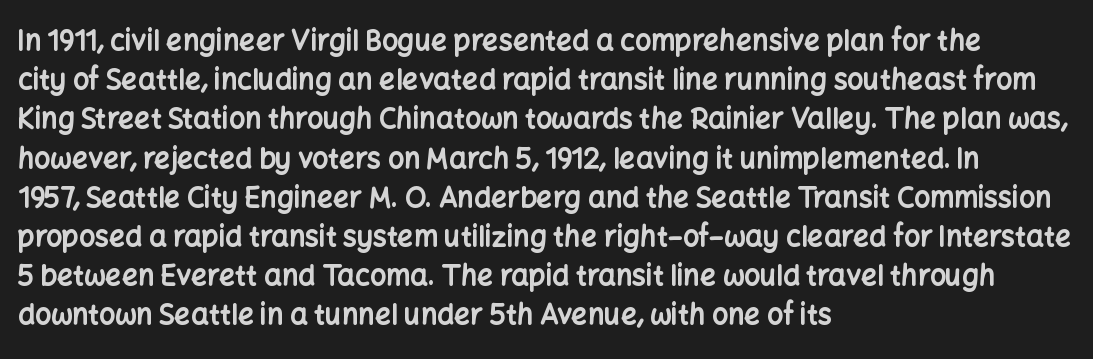
Varying glyph widths throughout — classic text-font behaviour. You can tell it's not italic because the verticals are truly vertical. I'd describe the lettering as bold — thick and assertive. The rows are spaced the way most documents space them. There is no visible air inserted between adjacent glyphs.
